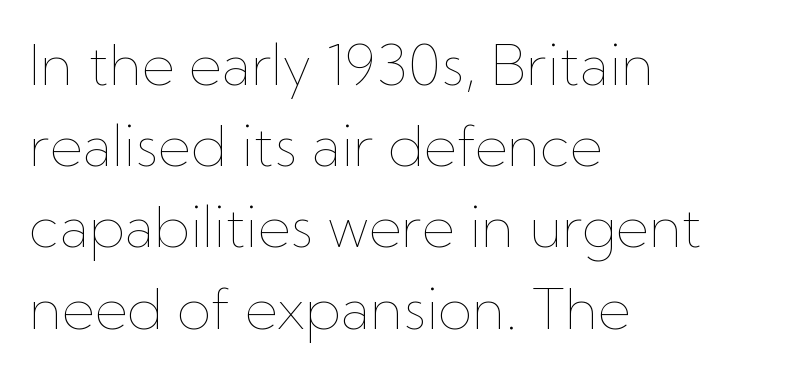
The image shows 56 px thin type, upright; set left-aligned, normal line spacing (1.45x), normal letter spacing, not underlined; low stroke contrast and a medium x-height.
